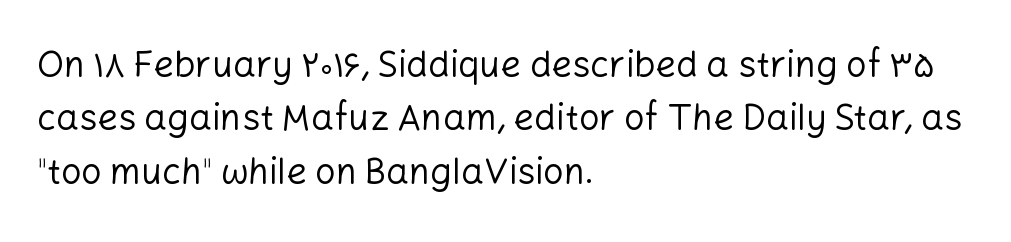
{"serif": "no", "italic": "no", "bold": "no", "weight": "regular", "width": "normal", "stroke_contrast": "low", "x_height": "medium", "monospaced": "no", "underline": "no", "align": "left", "line_spacing": "normal", "line_spacing_ratio": 1.48, "letter_spacing": "normal", "letter_spacing_em": 0.0, "glyph_px": 36}
